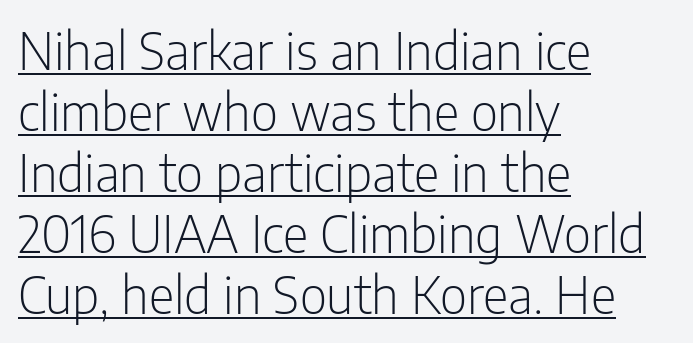
Weight: regular or lighter. Think of a printed novel: that variable character pitch is what you see here. This rendering leaves character spacing at its baseline value. Is the block centered? No — it sits flush against the left margin. A baseline rule has been typeset under these characters. The characters display no serif detailing; their extremities are plain.
